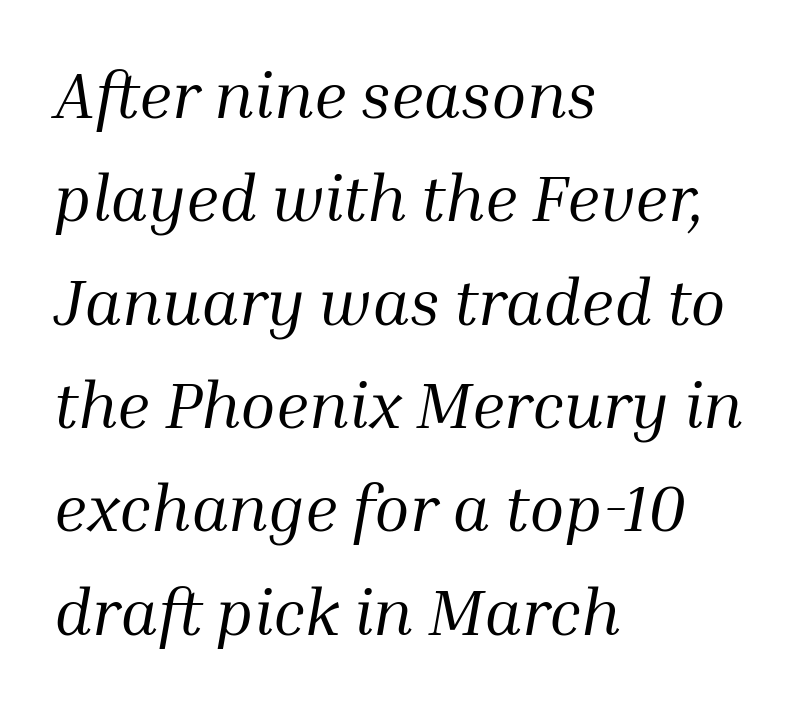
{"serif": "yes", "italic": "yes", "lean": "right", "slant_degrees": 10, "bold": "no", "weight": "regular", "width": "normal", "stroke_contrast": "medium", "x_height": "medium", "monospaced": "no", "underline": "no", "align": "left", "line_spacing": "normal", "line_spacing_ratio": 1.59, "letter_spacing": "normal", "letter_spacing_em": 0.0, "glyph_px": 65}
